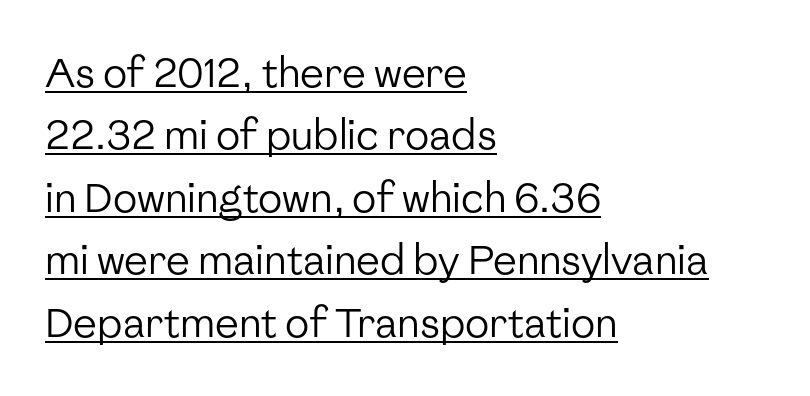
The image shows 40 px regular-weight sans-serif type, upright; set left-aligned, normal line spacing (1.56x), normal letter spacing, underlined; low stroke contrast and a medium x-height.
